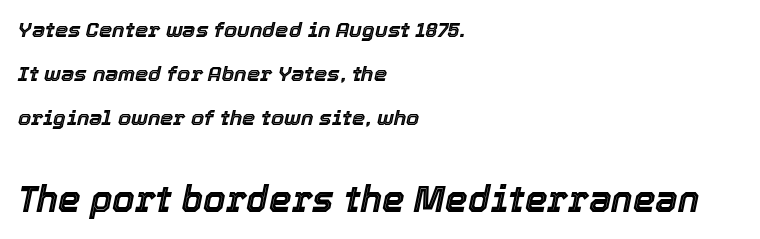
The image shows 36 px text type, italic (leaning right); set left-aligned, loose line spacing (2.1x), normal letter spacing, not underlined; the second (bottom) block is 1.71x larger; a medium x-height.
